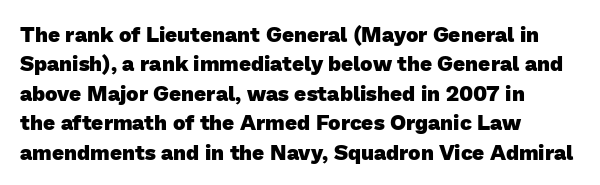
Quick note: interline space is typical. These lines are set flush left with a ragged right edge. Nothing unusual about the tracking: characters are spaced as the font intends. Decoration check: the copy has no underline. Heavy, bold letterforms.
